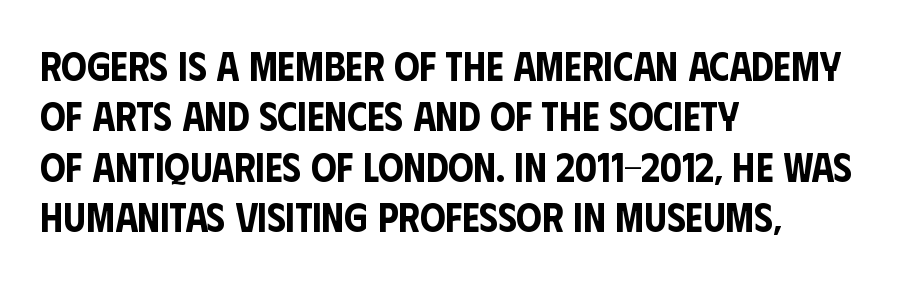
The image shows 40 px condensed sans-serif type, upright; set left-aligned, normal line spacing (1.26x), normal letter spacing, not underlined; low stroke contrast and a large x-height.
